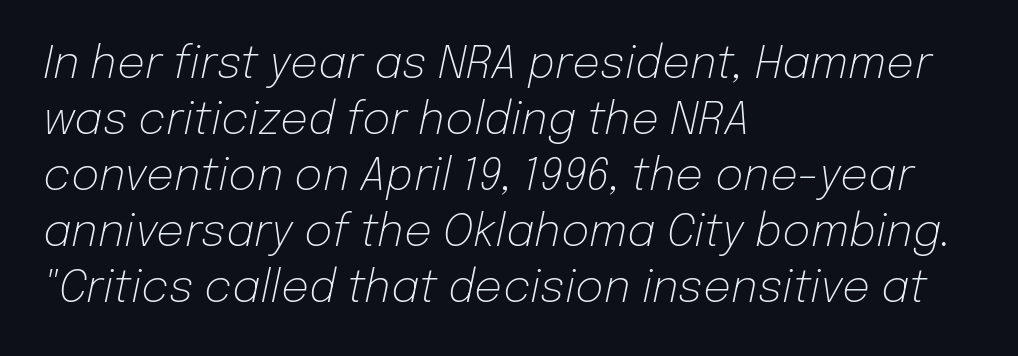
Q: Is the text bold? A: No.
Q: Is the text italic (slanted)? A: Yes, it leans right by about 12 degrees.
Q: Is the text underlined? A: No.
Q: How is the paragraph aligned? A: Left-aligned.
Q: Is the spacing between letters normal or unusually wide? A: Normal.
Q: Is the spacing between lines tight, normal or loose? A: Normal.
Q: Width (condensed, normal, or wide)? A: Normal.
Q: Stroke contrast? A: Low.
Q: x-height? A: Medium.
Q: Monospaced? A: No.
